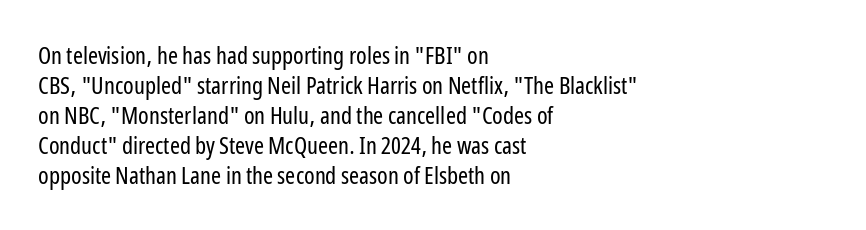
Q: Is the text bold? A: No.
Q: Is the text italic (slanted)? A: No, it is upright.
Q: Is the text underlined? A: No.
Q: How is the paragraph aligned? A: Left-aligned.
Q: Is the spacing between letters normal or unusually wide? A: Normal.
Q: Is the spacing between lines tight, normal or loose? A: Normal.
